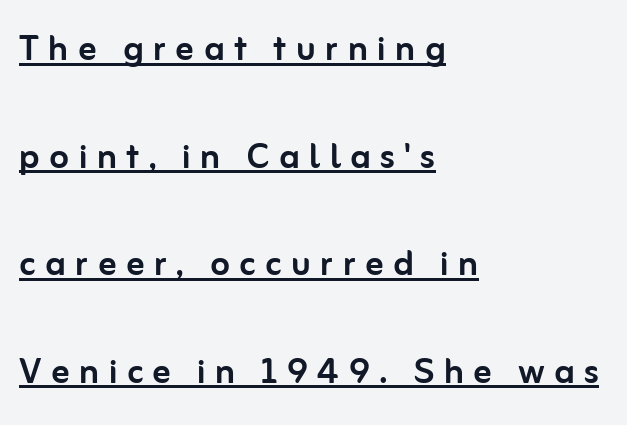
Q: Is the text italic (slanted)? A: No, it is upright.
Q: Is the typeface a serif or a sans-serif typeface? A: Sans-serif.
Q: Is the text underlined? A: Yes.
Q: How is the paragraph aligned? A: Left-aligned.
Q: Is the spacing between letters normal or unusually wide? A: Unusually wide.
Q: Is the spacing between lines tight, normal or loose? A: Loose.
Q: Width (condensed, normal, or wide)? A: Normal.
Q: Stroke contrast? A: Low.
Q: x-height? A: Medium.
Q: Monospaced? A: No.
